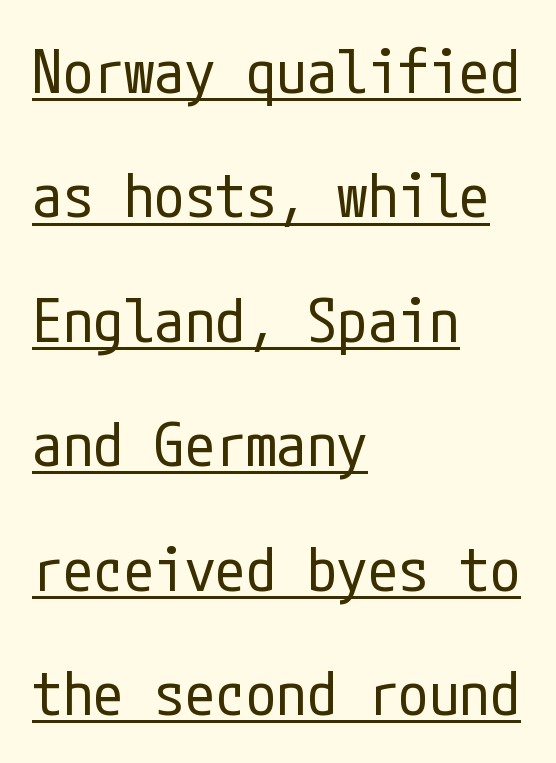
Q: Is the text bold? A: No.
Q: Is the text italic (slanted)? A: No, it is upright.
Q: Is the typeface a serif or a sans-serif typeface? A: Sans-serif.
Q: Is the text underlined? A: Yes.
Q: How is the paragraph aligned? A: Left-aligned.
Q: Is the spacing between letters normal or unusually wide? A: Normal.
Q: Is the spacing between lines tight, normal or loose? A: Loose.
Q: Width (condensed, normal, or wide)? A: Condensed.
Q: Stroke contrast? A: Low.
Q: x-height? A: Medium.
